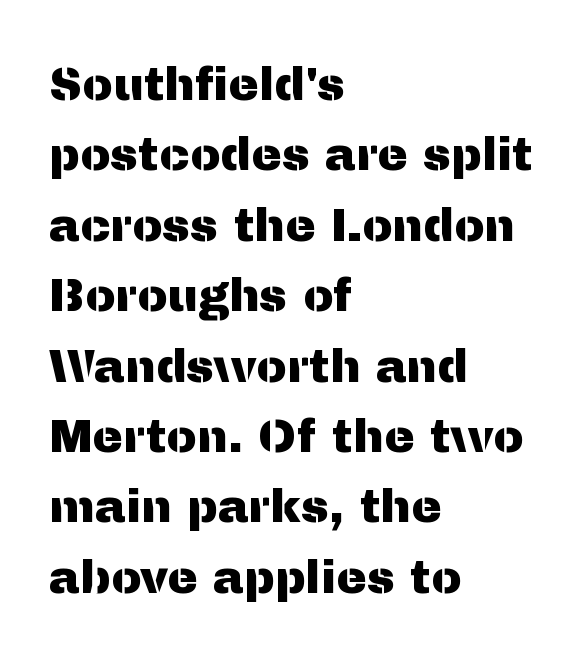
The image shows 46 px sans-serif type, upright; set left-aligned, normal line spacing (1.53x), normal letter spacing, not underlined; medium stroke contrast and a medium x-height.
